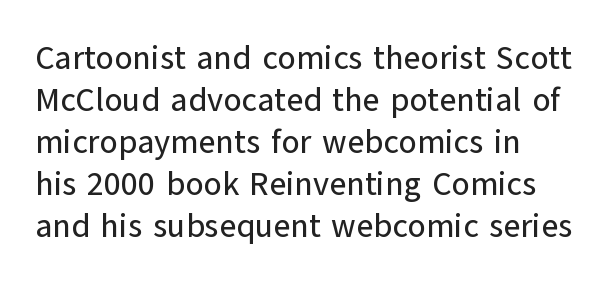
Q: Is the text italic (slanted)? A: No, it is upright.
Q: Is the typeface a serif or a sans-serif typeface? A: Sans-serif.
Q: Is the text underlined? A: No.
Q: Is the spacing between letters normal or unusually wide? A: Normal.
Q: Is the spacing between lines tight, normal or loose? A: Normal.
Q: Width (condensed, normal, or wide)? A: Normal.
Q: Stroke contrast? A: Low.
Q: x-height? A: Medium.
Q: Monospaced? A: No.
